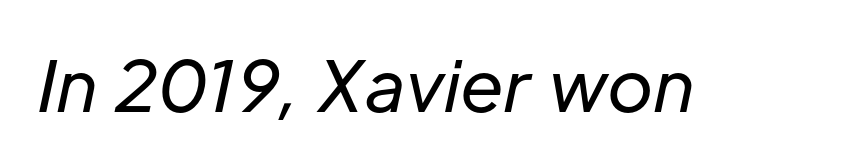
The image shows 70 px regular-weight type, italic (leaning right); set normal letter spacing, not underlined; low stroke contrast and a medium x-height.
